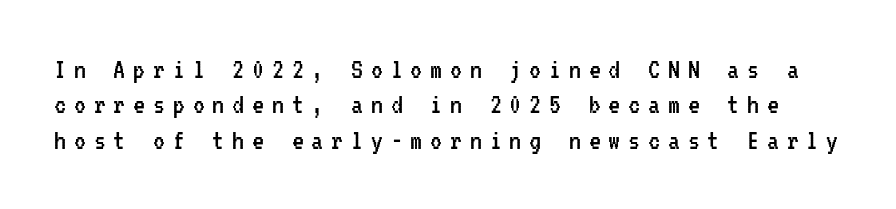
The passage shown is typed in a monospace face where columns stay perfectly aligned. Heft: none added — not bold. The string is rendered with underlining switched off. Characters follow at a spacing far wider than the type designer built in. Every stem runs plumb, perpendicular to the baseline. Check where the strokes stop: nothing finishes them off — pure sans.
